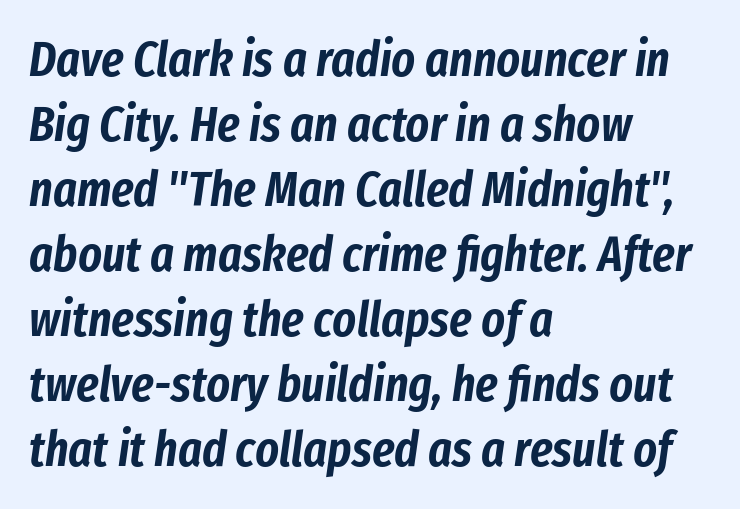
The image shows 50 px condensed type, italic (leaning right); set left-aligned, normal line spacing (1.3x), normal letter spacing, not underlined; low stroke contrast and a medium x-height.
